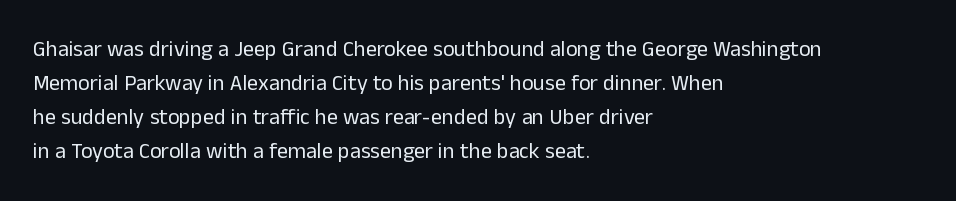
{"italic": "no", "bold": "no", "underline": "no", "align": "left", "line_spacing": "normal", "line_spacing_ratio": 1.54, "letter_spacing": "normal", "letter_spacing_em": 0.0, "glyph_px": 22}
